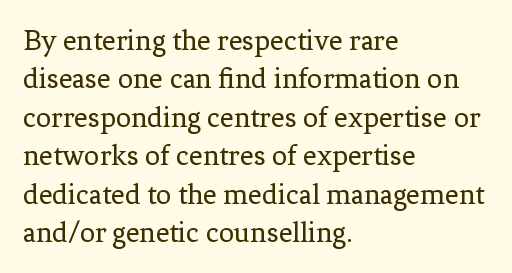
Q: Is the text bold? A: No.
Q: Is the text italic (slanted)? A: No, it is upright.
Q: Is the typeface a serif or a sans-serif typeface? A: Serif.
Q: Is the text underlined? A: No.
Q: How is the paragraph aligned? A: Left-aligned.
Q: Is the spacing between letters normal or unusually wide? A: Normal.
Q: Is the spacing between lines tight, normal or loose? A: Normal.
Q: Width (condensed, normal, or wide)? A: Normal.
Q: Stroke contrast? A: Low.
Q: x-height? A: Medium.
Q: Monospaced? A: No.
